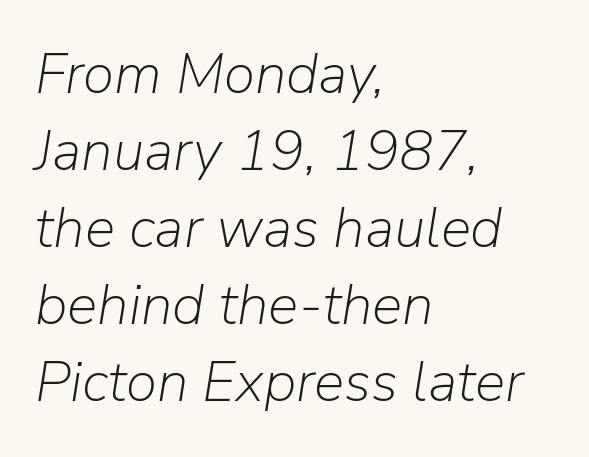
Whoever set this chose a conventional vertical rhythm. Unmarked baselines from the first word to the last. Tracking value appears to be zero — textbook default spacing. Tall strokes in this sample are angled rather than plumb. Reading down the block, your eye returns to a fixed left position each line. Note the varied advance widths — an 'i' is clearly narrower than an 'm'.
